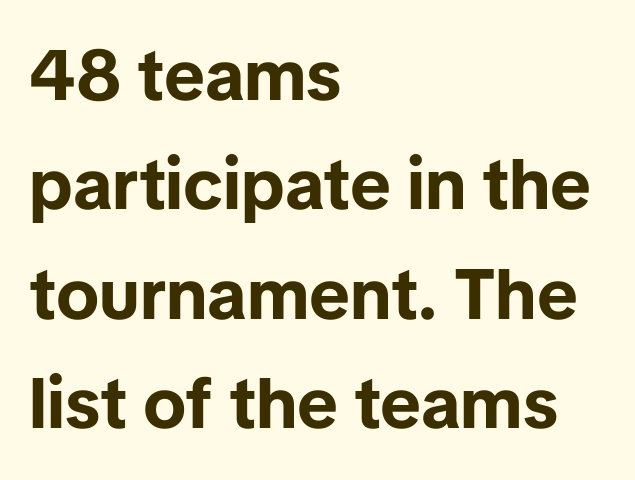
Glyph-to-glyph distance matches everyday printed text. Layout note: lines flush left. Typographically, this falls in the sans-serif category. The rows are spaced the way most documents space them. Each letter keeps its own natural width here, so spacing adapts to shape. Plenty of ink on the page — the face is bold.
